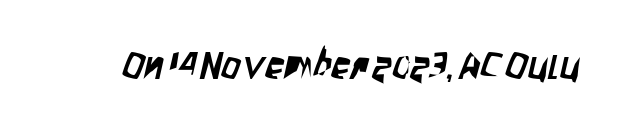
The image shows 38 px condensed sans-serif type; set normal letter spacing, not underlined; low stroke contrast and a large x-height.
